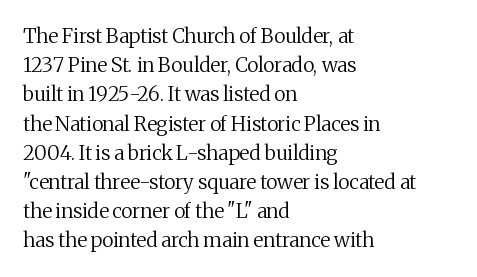
Q: Is the text bold? A: No.
Q: Is the text italic (slanted)? A: No, it is upright.
Q: Is the text underlined? A: No.
Q: How is the paragraph aligned? A: Left-aligned.
Q: Is the spacing between letters normal or unusually wide? A: Normal.
Q: Is the spacing between lines tight, normal or loose? A: Normal.
